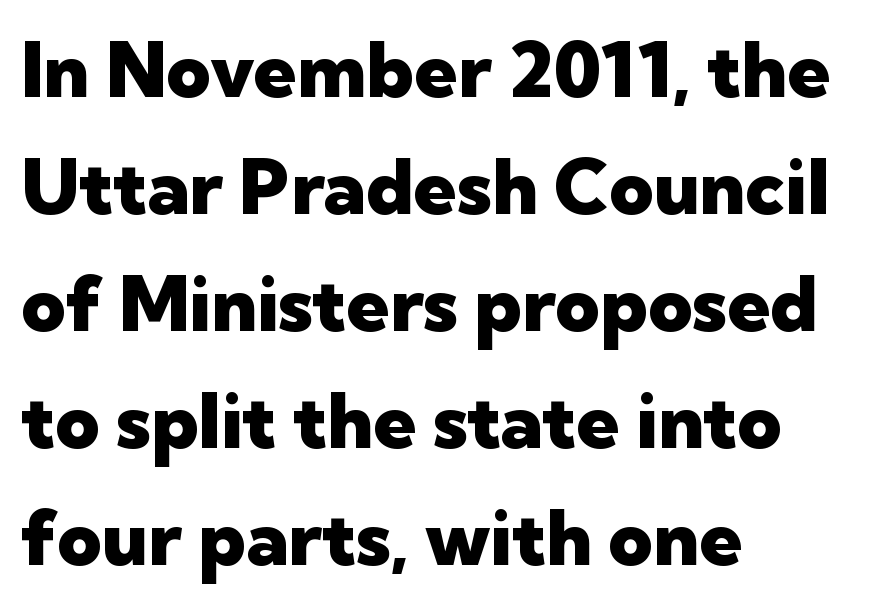
{"serif": "no", "italic": "no", "bold": "yes", "weight": "heavy", "width": "normal", "stroke_contrast": "low", "x_height": "medium", "monospaced": "no", "underline": "no", "align": "left", "line_spacing": "normal", "line_spacing_ratio": 1.52, "letter_spacing": "normal", "letter_spacing_em": 0.0, "glyph_px": 77}
